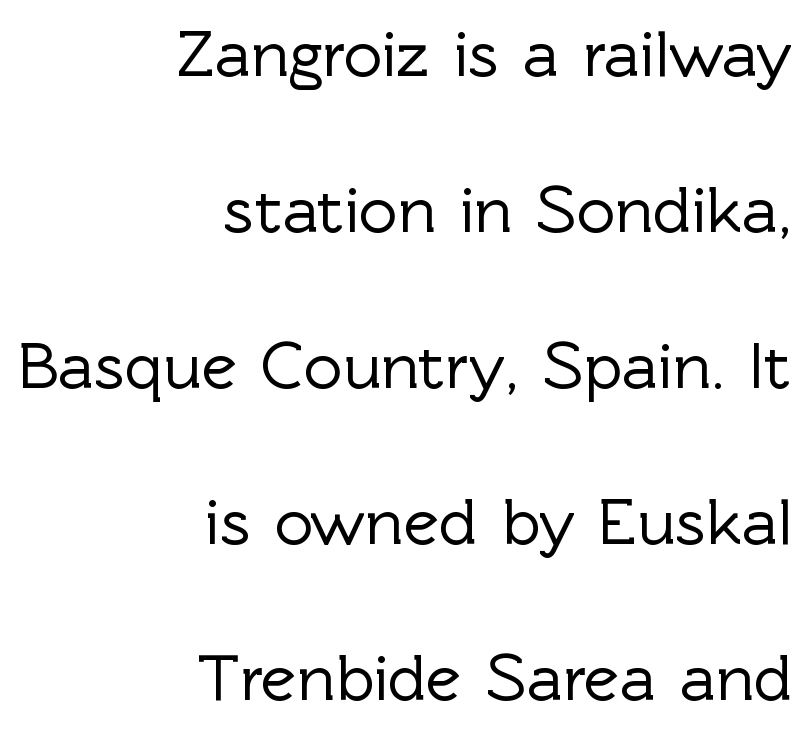
{"serif": "no", "italic": "no", "width": "normal", "x_height": "medium", "monospaced": "no", "underline": "no", "align": "right", "line_spacing": "loose", "line_spacing_ratio": 2.33, "letter_spacing": "normal", "letter_spacing_em": 0.0, "glyph_px": 67}
